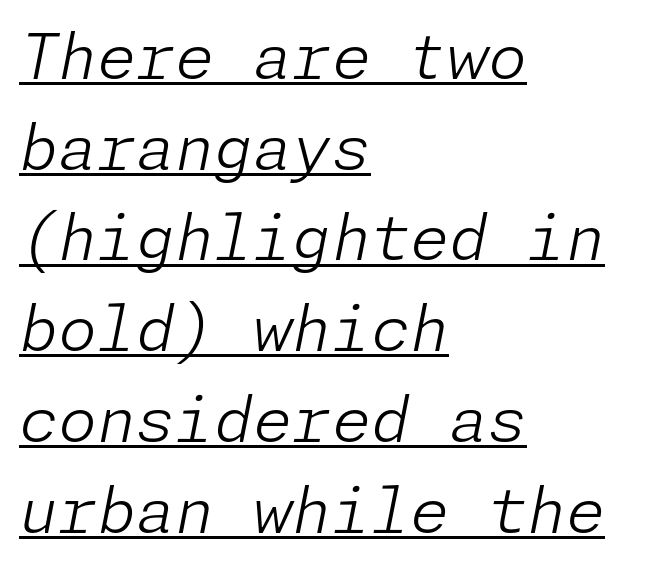
Q: Is the text bold? A: No.
Q: Is the text italic (slanted)? A: Yes, it leans right by about 11 degrees.
Q: Is the text underlined? A: Yes.
Q: How is the paragraph aligned? A: Left-aligned.
Q: Is the spacing between letters normal or unusually wide? A: Normal.
Q: Is the spacing between lines tight, normal or loose? A: Normal.
Q: Width (condensed, normal, or wide)? A: Normal.
Q: Stroke contrast? A: Low.
Q: x-height? A: Medium.
